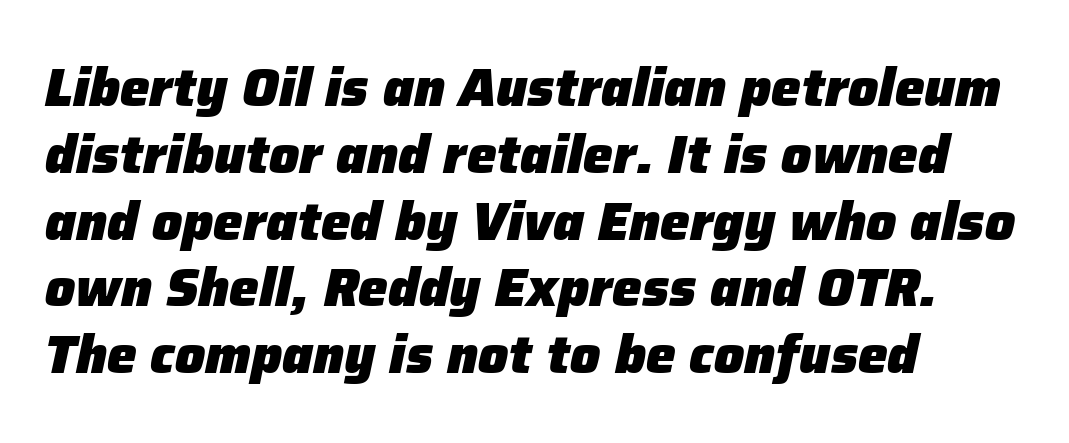
{"italic": "yes", "lean": "right", "slant_degrees": 12, "bold": "yes", "weight": "heavy", "width": "normal", "stroke_contrast": "low", "x_height": "medium", "monospaced": "no", "underline": "no", "align": "left", "line_spacing": "normal", "line_spacing_ratio": 1.26, "letter_spacing": "normal", "letter_spacing_em": 0.0, "glyph_px": 53}
